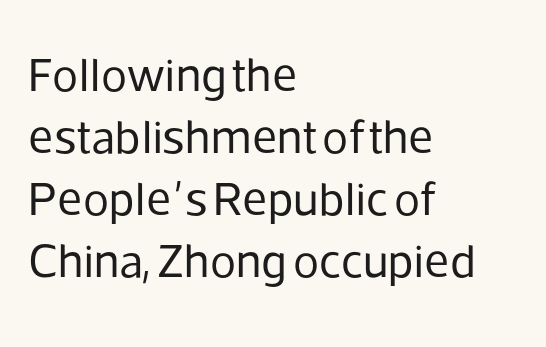
Posture: upright roman. These lines are rendered in a variable-pitch font. The passage shown has conventional tracking throughout. The typeface has the unassuming heft of standard copy or less. Which margin do the lines hug? The left one — the right edge is uneven.
